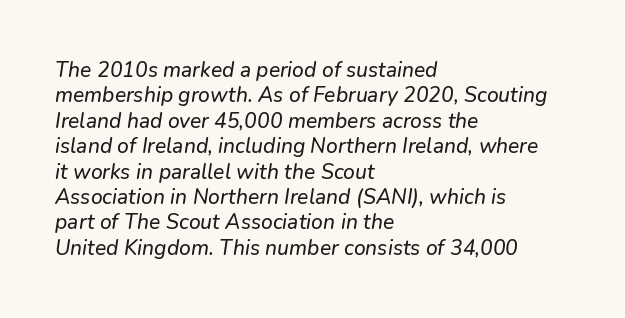
The image shows 21 px text type; set left-aligned, line spacing 1.21x, normal letter spacing, not underlined.
